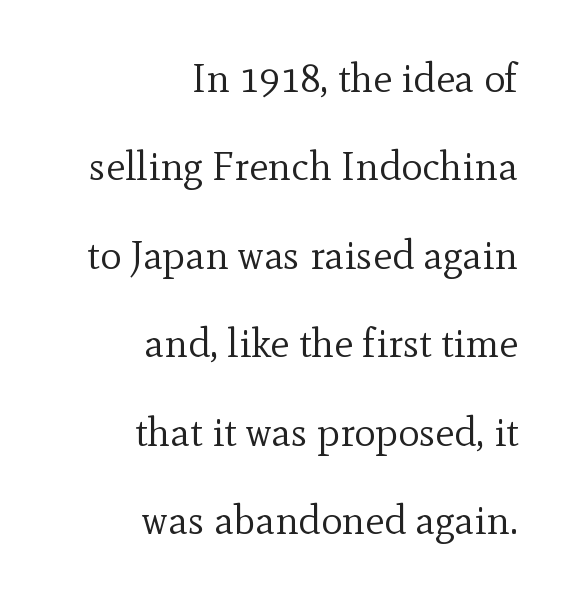
You could fit nearly another row in the gap between these rows. Honestly, there is no underline to notice here at all. Every row of glyphs terminates at an identical x-position on the right. The letterforms sit shoulder to shoulder at normal distance. Yep, those are serifs on the letters. Each letter keeps its own natural width here, so spacing adapts to shape.
